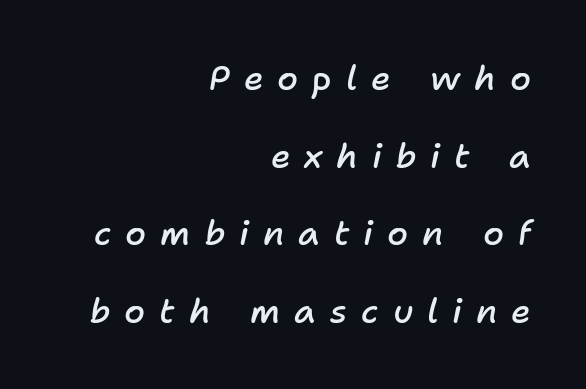
Q: Is the text bold? A: Semi-bold.
Q: Is the text italic (slanted)? A: Yes, it leans right by about 11 degrees.
Q: Is the text underlined? A: No.
Q: How is the paragraph aligned? A: Right-aligned.
Q: Is the spacing between letters normal or unusually wide? A: Unusually wide.
Q: Is the spacing between lines tight, normal or loose? A: Loose.
Q: Width (condensed, normal, or wide)? A: Normal.
Q: Stroke contrast? A: Low.
Q: x-height? A: Medium.
Q: Monospaced? A: No.
